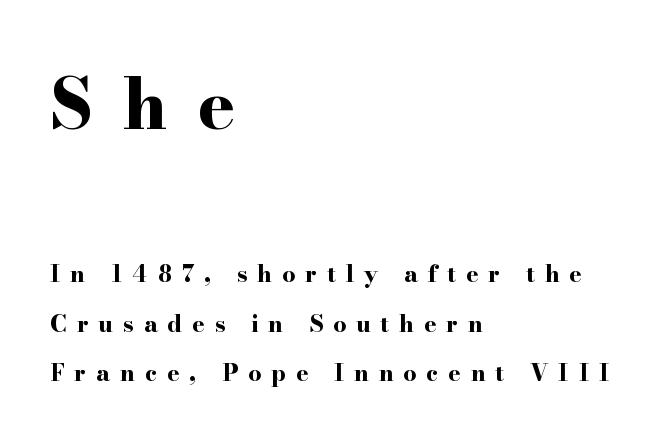
Line spacing here is loose. Ordinary non-slanted type is in use. The space directly below the letters is spotless. Think of a printed novel: that variable character pitch is what you see here.
